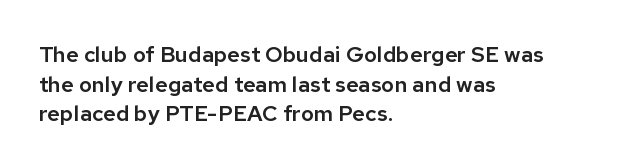
Q: Is the text italic (slanted)? A: No, it is upright.
Q: Is the text underlined? A: No.
Q: How is the paragraph aligned? A: Left-aligned.
Q: Is the spacing between letters normal or unusually wide? A: Normal.
Q: Is the spacing between lines tight, normal or loose? A: Normal.
